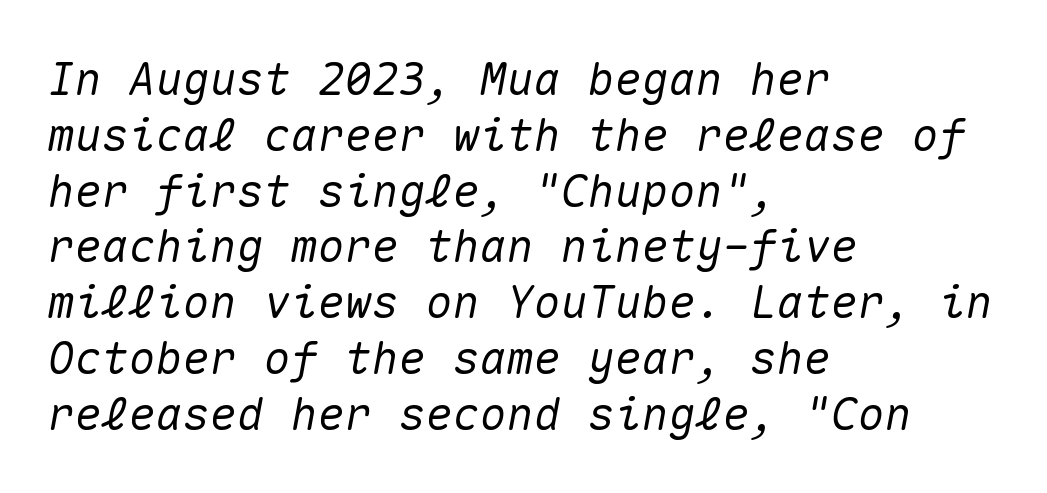
{"italic": "yes", "lean": "right", "slant_degrees": 10, "width": "normal", "stroke_contrast": "medium", "x_height": "medium", "monospaced": "yes", "underline": "no", "align": "left", "line_spacing_ratio": 1.24, "letter_spacing": "normal", "letter_spacing_em": 0.0, "glyph_px": 45}
